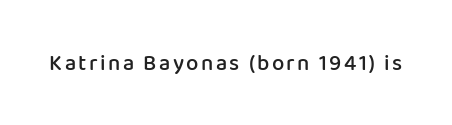
The image shows 22 px text type, upright; set not underlined.
